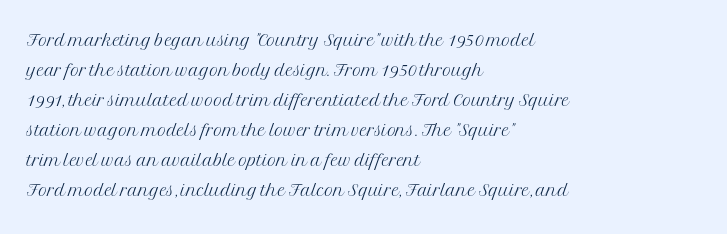
The image shows 24 px text type; set left-aligned, normal line spacing (1.25x), normal letter spacing, not underlined.
